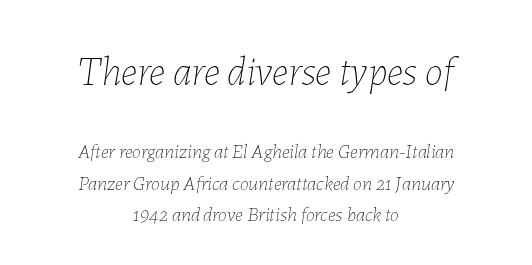
{"italic": "yes", "lean": "right", "slant_degrees": 7, "bold": "no", "weight": "thin", "width": "normal", "stroke_contrast": "low", "x_height": "medium", "monospaced": "no", "underline": "no", "align": "center", "line_spacing": "normal", "line_spacing_ratio": 1.57, "letter_spacing": "normal", "letter_spacing_em": 0.0, "larger_block": "first", "size_ratio": 2.05, "glyph_px": 41}
